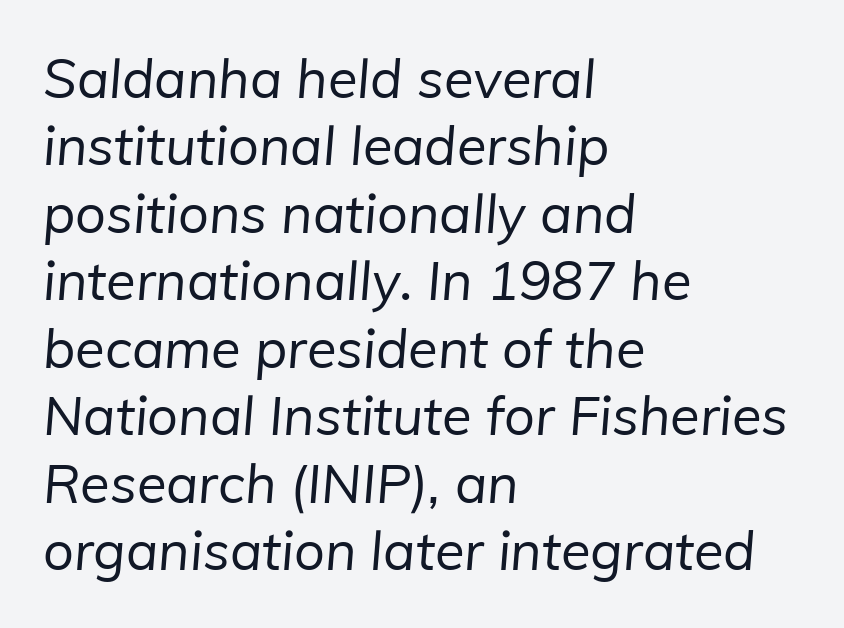
The letters advance in unequal steps, a hallmark of proportional type. Anything drawn beneath the words? Only blank space. The rag falls on the right side of this text block. The strokes carry an ordinary text weight at most. These lines keep a tight, regular rhythm from letter to letter. Nothing sits at the stroke ends, so this counts as sans-serif.
